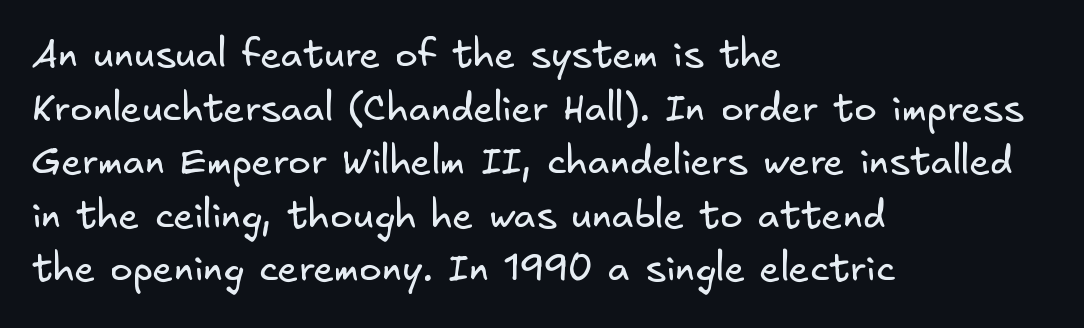
Q: Is the text bold? A: No.
Q: Is the typeface a serif or a sans-serif typeface? A: Sans-serif.
Q: Is the text underlined? A: No.
Q: How is the paragraph aligned? A: Left-aligned.
Q: Is the spacing between letters normal or unusually wide? A: Normal.
Q: Is the spacing between lines tight, normal or loose? A: Normal.
Q: Width (condensed, normal, or wide)? A: Normal.
Q: Stroke contrast? A: Low.
Q: x-height? A: Small.
